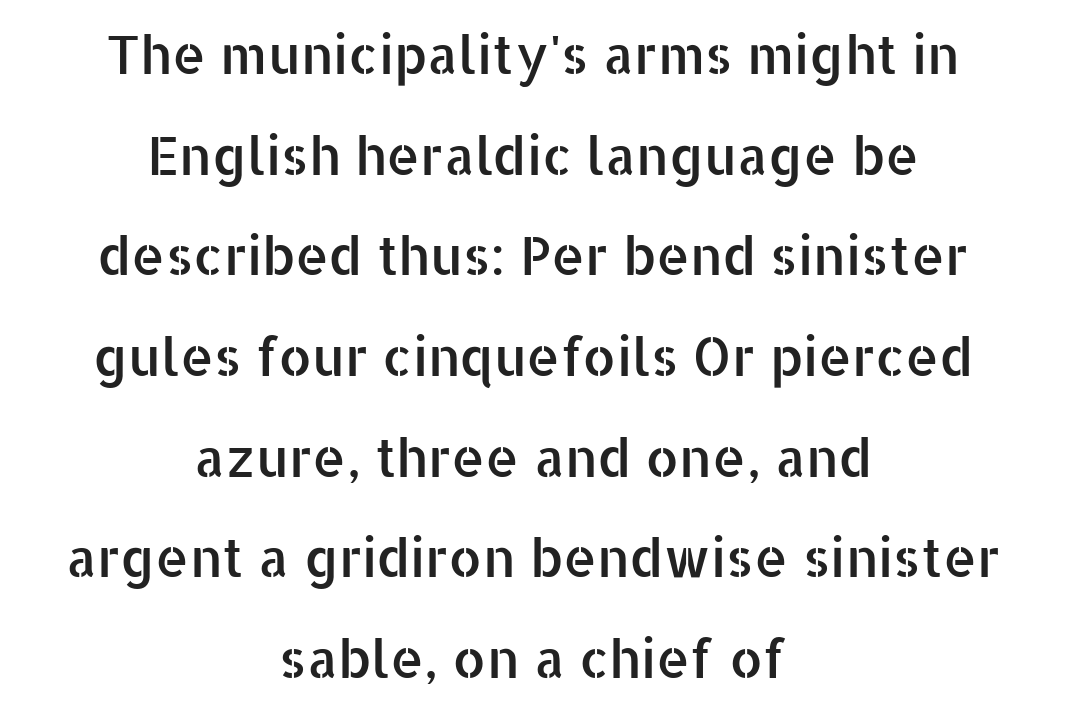
The image shows 53 px sans-serif type, upright; set centered, loose line spacing (1.9x), normal letter spacing, not underlined; low stroke contrast and a medium x-height.
